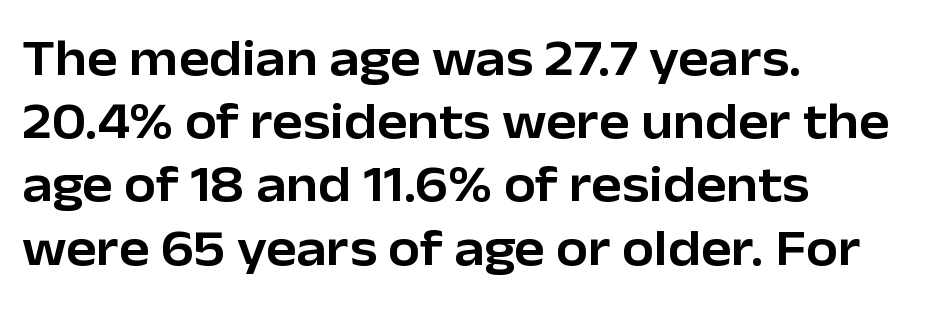
The image shows 51 px sans-serif type, upright; set left-aligned, line spacing 1.24x, normal letter spacing, not underlined; low stroke contrast and a medium x-height.
